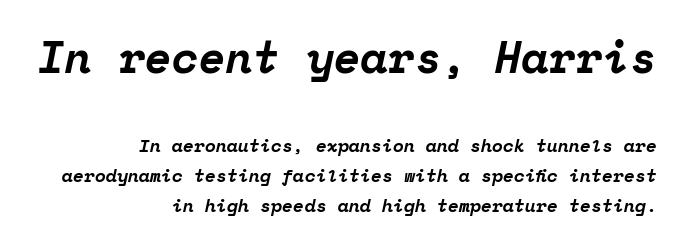
Q: Is the text bold? A: Yes.
Q: Is the text italic (slanted)? A: Yes, it leans right by about 12 degrees.
Q: Is the typeface a serif or a sans-serif typeface? A: Serif.
Q: Is the text underlined? A: No.
Q: How is the paragraph aligned? A: Right-aligned.
Q: Is the spacing between letters normal or unusually wide? A: Normal.
Q: Is the spacing between lines tight, normal or loose? A: Normal.
Q: Which block of text is set in a larger size, the first (top) or the second (bottom)? A: The first (top) one.
Q: Width (condensed, normal, or wide)? A: Normal.
Q: Stroke contrast? A: Low.
Q: x-height? A: Medium.
Q: Monospaced? A: Yes.
